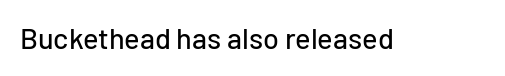
The image shows 29 px sans-serif type, upright; set normal letter spacing, not underlined; low stroke contrast and a medium x-height.
